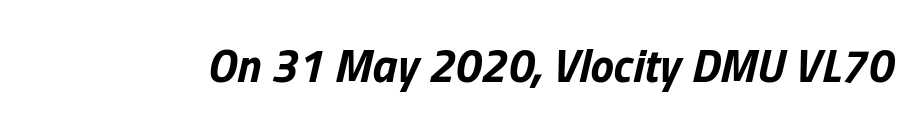
{"italic": "yes", "lean": "right", "slant_degrees": 13, "bold": "yes", "weight": "bold", "width": "normal", "stroke_contrast": "low", "x_height": "medium", "monospaced": "no", "underline": "no", "letter_spacing": "normal", "letter_spacing_em": 0.0, "glyph_px": 47}
